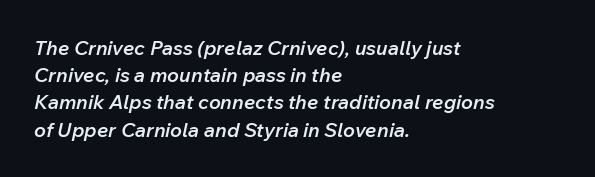
The image shows 20 px text type, italic (leaning right); set left-aligned, normal line spacing (1.36x), normal letter spacing, not underlined.
